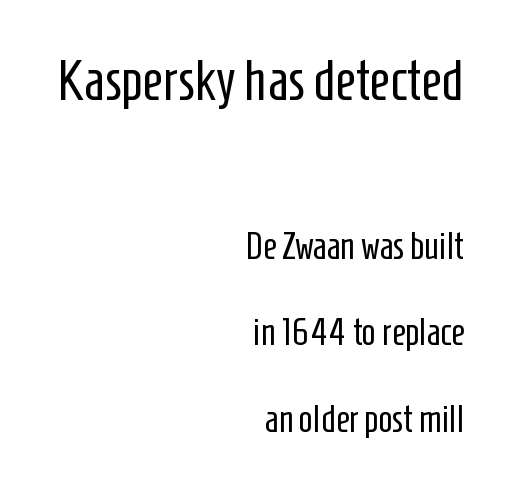
Grotesque or geometric, the face here clearly has no serifs. These lines are rendered in a variable-pitch font. The rag falls on the left side of this text block. The type is set solid horizontally, with unmodified tracking. The emphasis by scale lands on block number one, above. The designer dialed line spacing up above the default.
